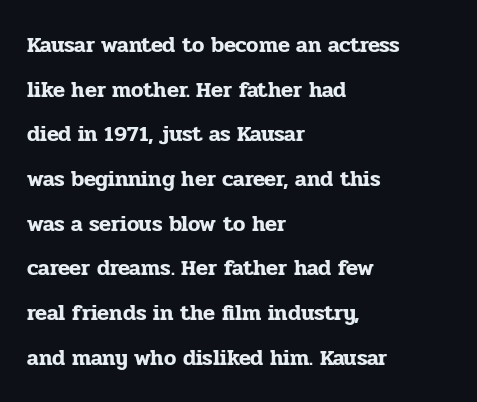
{"italic": "no", "underline": "no", "align": "left", "line_spacing": "loose", "line_spacing_ratio": 2.03, "letter_spacing": "normal", "letter_spacing_em": 0.0, "glyph_px": 22}
